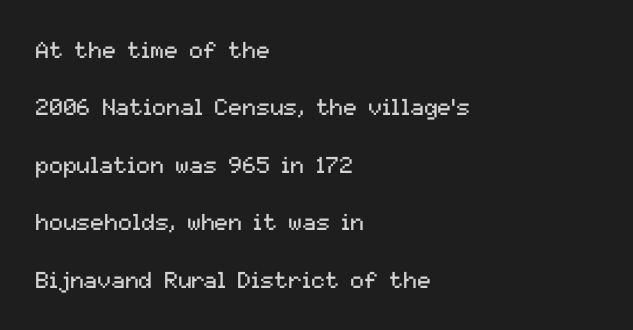
Upright lettering throughout. Baseline-to-baseline distance is far greater than the letter height. You could call the tracking neutral — neither tight nor loose. Horizontally, the lines are justified to the leading edge only.
